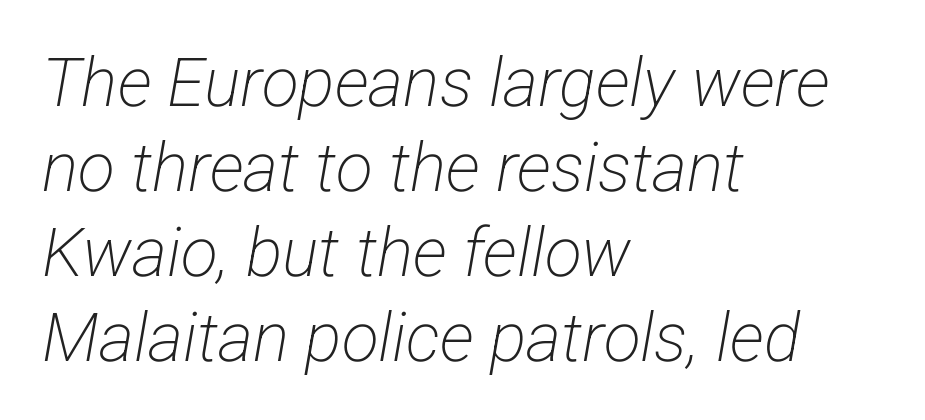
Q: Is the text bold? A: No.
Q: Is the typeface a serif or a sans-serif typeface? A: Sans-serif.
Q: Is the text underlined? A: No.
Q: How is the paragraph aligned? A: Left-aligned.
Q: Is the spacing between letters normal or unusually wide? A: Normal.
Q: Is the spacing between lines tight, normal or loose? A: Normal.
Q: Width (condensed, normal, or wide)? A: Condensed.
Q: Stroke contrast? A: Low.
Q: x-height? A: Medium.
Q: Monospaced? A: No.
